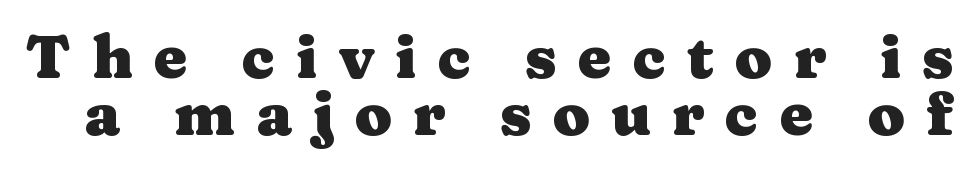
{"serif": "yes", "italic": "no", "bold": "yes", "weight": "heavy", "width": "wide", "stroke_contrast": "medium", "x_height": "medium", "monospaced": "no", "underline": "no", "line_spacing": "tight", "line_spacing_ratio": 0.95, "letter_spacing": "wide", "letter_spacing_em": 0.35, "glyph_px": 60}
